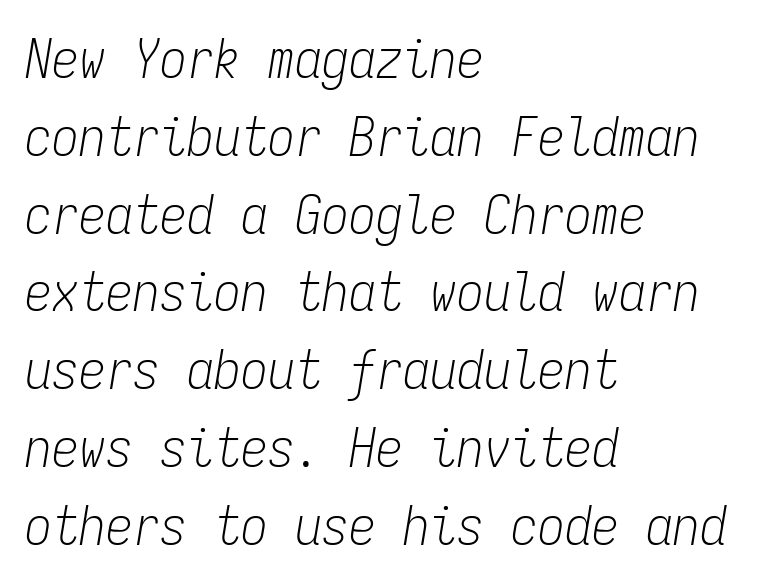
{"italic": "yes", "lean": "right", "slant_degrees": 9, "bold": "no", "weight": "light", "width": "condensed", "stroke_contrast": "low", "x_height": "medium", "monospaced": "yes", "underline": "no", "align": "left", "line_spacing": "normal", "line_spacing_ratio": 1.44, "letter_spacing": "normal", "letter_spacing_em": 0.0, "glyph_px": 54}
